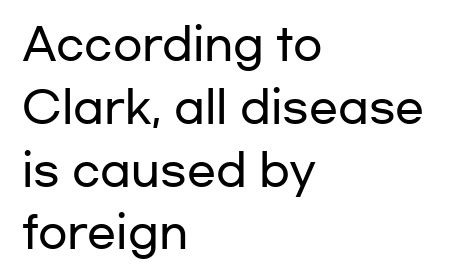
{"serif": "no", "italic": "no", "width": "wide", "stroke_contrast": "low", "x_height": "medium", "monospaced": "no", "underline": "no", "align": "left", "line_spacing": "normal", "line_spacing_ratio": 1.46, "letter_spacing": "normal", "letter_spacing_em": 0.0, "glyph_px": 43}
